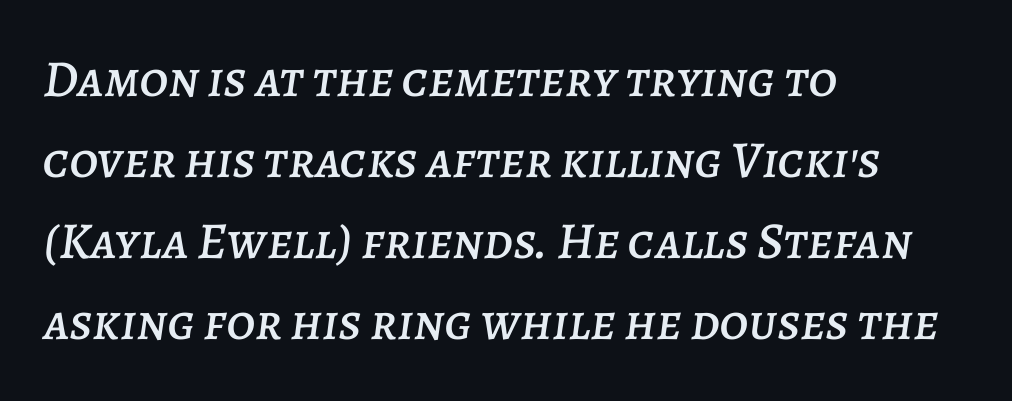
Q: Is the text italic (slanted)? A: Yes, it leans right by about 7 degrees.
Q: Is the text underlined? A: No.
Q: How is the paragraph aligned? A: Left-aligned.
Q: Is the spacing between letters normal or unusually wide? A: Normal.
Q: Is the spacing between lines tight, normal or loose? A: Normal.
Q: Width (condensed, normal, or wide)? A: Normal.
Q: Stroke contrast? A: Low.
Q: x-height? A: Large.
Q: Monospaced? A: No.
